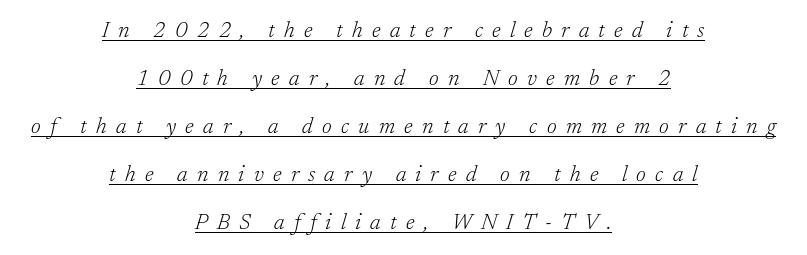
Q: Is the text bold? A: No.
Q: Is the text italic (slanted)? A: Yes, it leans right by about 17 degrees.
Q: Is the text underlined? A: Yes.
Q: How is the paragraph aligned? A: Centered.
Q: Is the spacing between letters normal or unusually wide? A: Unusually wide.
Q: Is the spacing between lines tight, normal or loose? A: Loose.
